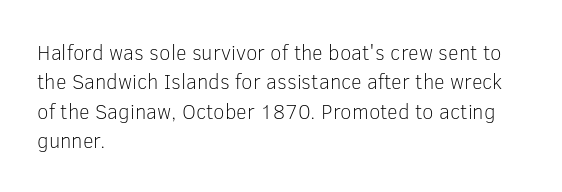
{"italic": "no", "bold": "no", "underline": "no", "align": "left", "line_spacing": "normal", "line_spacing_ratio": 1.4, "letter_spacing": "normal", "letter_spacing_em": 0.0, "glyph_px": 21}
